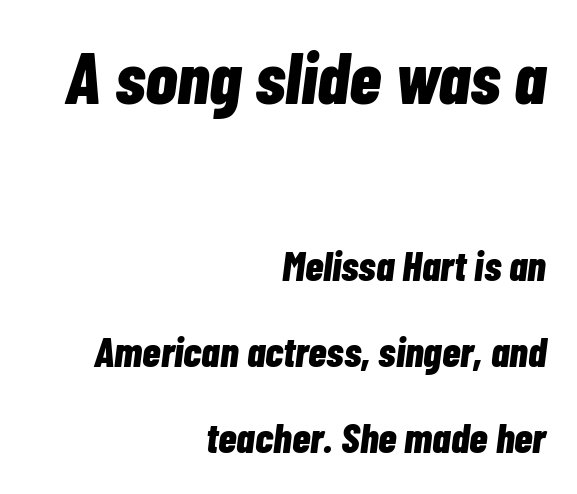
The image shows 73 px bold, condensed type, italic (leaning right); set right-aligned, loose line spacing (2.05x), normal letter spacing, not underlined; the first (top) block is 1.74x larger; low stroke contrast and a medium x-height.
